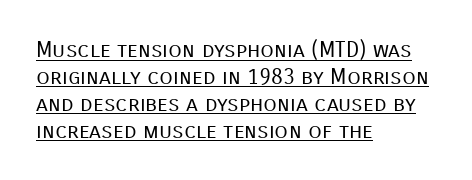
A student would call this left alignment; a typographer would say flush left, rag right. Vertical stems look standard width or narrower in stroke. Glyph-to-glyph distance matches everyday printed text. Posture: upright roman. Students, observe the line beneath the letters — that is underlining.
